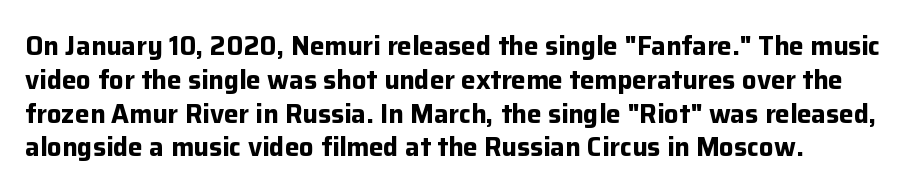
Lines of text with bare space underneath. Regarding leading, the lines here are spaced in the standard way. If you drew a line through each stem, it would be perfectly vertical. This rendering leaves character spacing at its baseline value. As a designer I'd log this as weight 700, bold.
